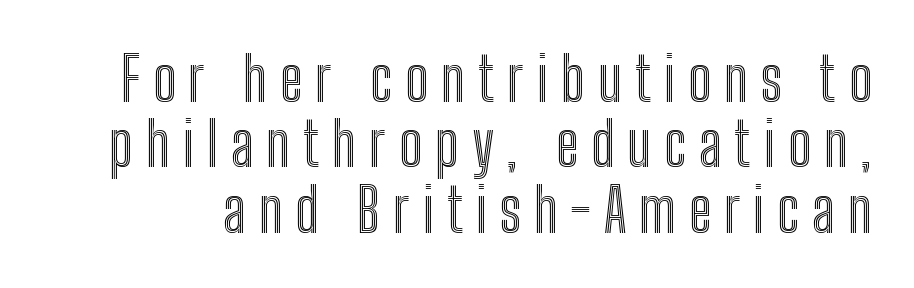
{"italic": "no", "width": "condensed", "x_height": "medium", "monospaced": "no", "underline": "no", "line_spacing": "tight", "line_spacing_ratio": 1.09, "letter_spacing": "wide", "letter_spacing_em": 0.21, "glyph_px": 60}
